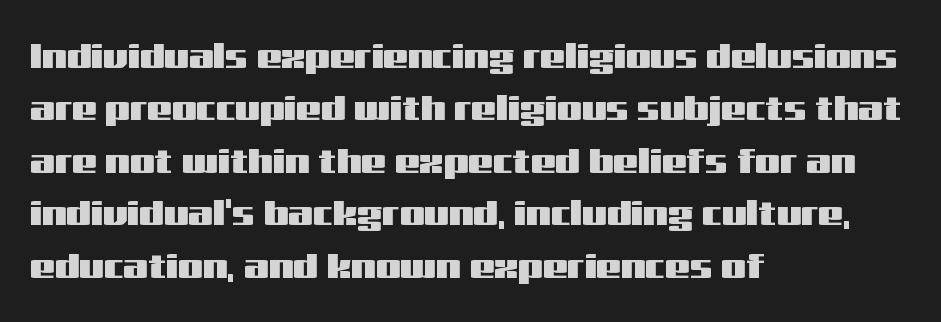
Q: Is the text italic (slanted)? A: No, it is upright.
Q: Is the typeface a serif or a sans-serif typeface? A: Sans-serif.
Q: Is the text underlined? A: No.
Q: How is the paragraph aligned? A: Left-aligned.
Q: Is the spacing between letters normal or unusually wide? A: Normal.
Q: Is the spacing between lines tight, normal or loose? A: Normal.
Q: Width (condensed, normal, or wide)? A: Wide.
Q: Stroke contrast? A: Medium.
Q: x-height? A: Medium.
Q: Monospaced? A: No.
